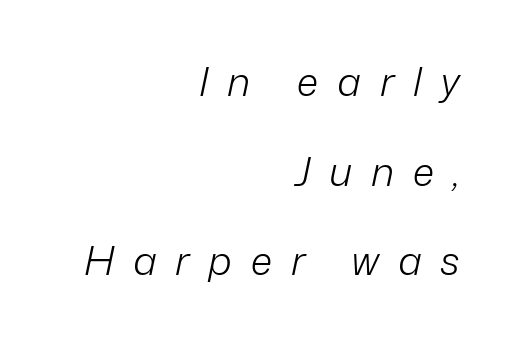
{"italic": "yes", "lean": "right", "slant_degrees": 12, "bold": "no", "weight": "light", "width": "normal", "stroke_contrast": "low", "x_height": "medium", "monospaced": "no", "underline": "no", "align": "right", "line_spacing": "loose", "line_spacing_ratio": 2.24, "letter_spacing": "wide", "letter_spacing_em": 0.47, "glyph_px": 40}
